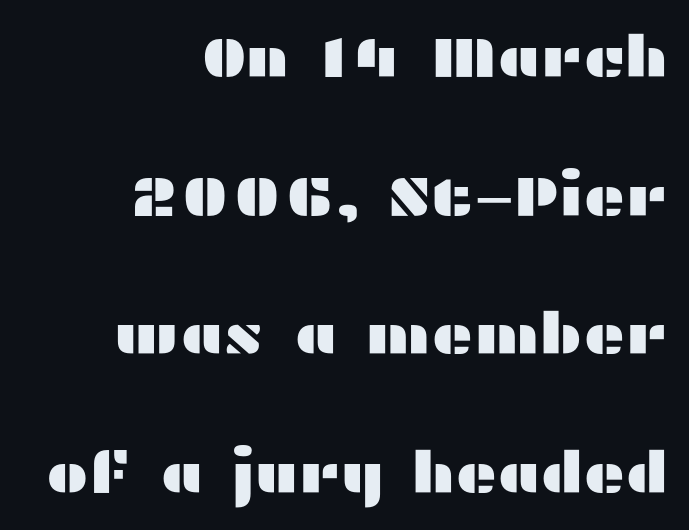
The image shows 57 px wide sans-serif type, upright; set right-aligned, loose line spacing (2.43x), normal letter spacing, not underlined; medium stroke contrast and a medium x-height.
